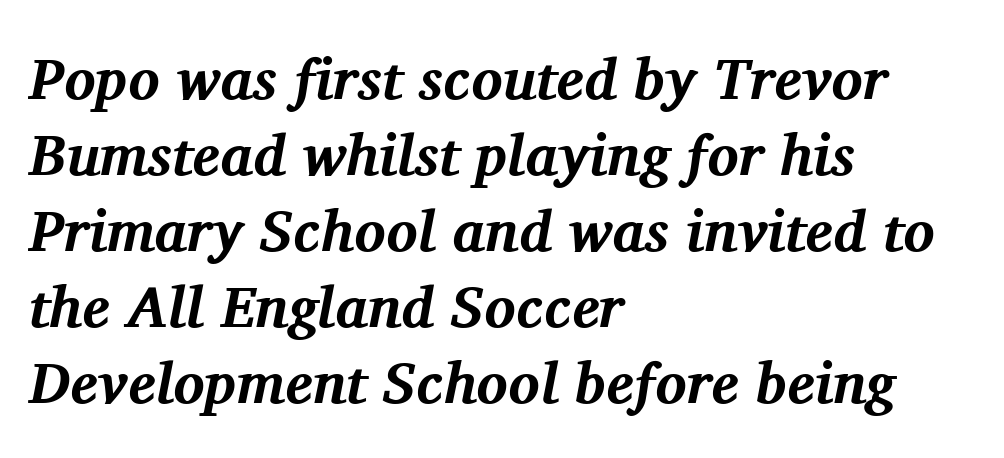
The image shows 58 px bold serif type, italic (leaning right); set left-aligned, normal line spacing (1.31x), normal letter spacing, not underlined; medium stroke contrast and a medium x-height.
